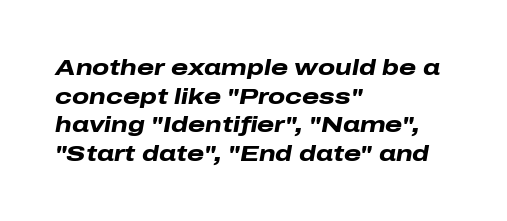
Q: Is the text bold? A: Yes.
Q: Is the text italic (slanted)? A: Yes, it leans right by about 10 degrees.
Q: Is the text underlined? A: No.
Q: How is the paragraph aligned? A: Left-aligned.
Q: Is the spacing between letters normal or unusually wide? A: Normal.
Q: Is the spacing between lines tight, normal or loose? A: Normal.
